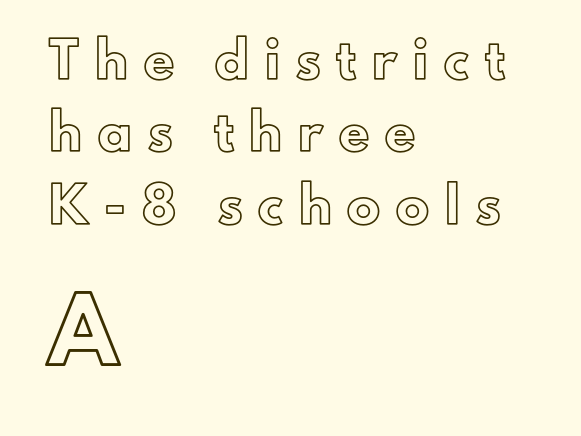
{"italic": "no", "width": "normal", "x_height": "small", "monospaced": "no", "underline": "no", "align": "left", "line_spacing": "loose", "line_spacing_ratio": 2.19, "letter_spacing": "wide", "letter_spacing_em": 0.49, "larger_block": "second", "size_ratio": 1.76, "glyph_px": 58}
